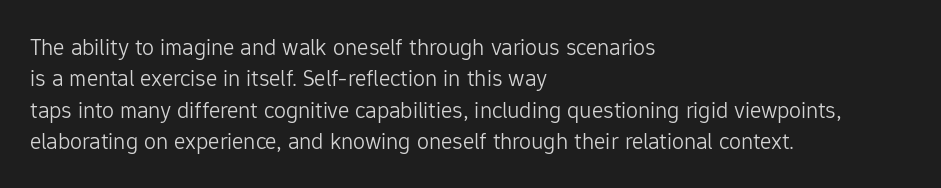
The image shows 24 px text type, upright; set left-aligned, normal line spacing (1.31x), normal letter spacing, not underlined.
